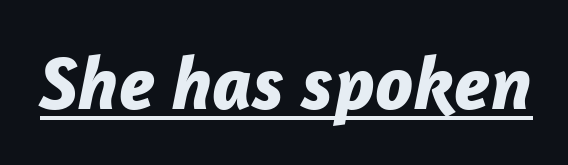
This is oblique type, the kind used for emphasis or titles. The rendering uses natural spacing where letterforms have individual widths. Strong, thick strokes mark this as bold type. Words appear dense and cohesive because spacing is normal. Underlined type.
